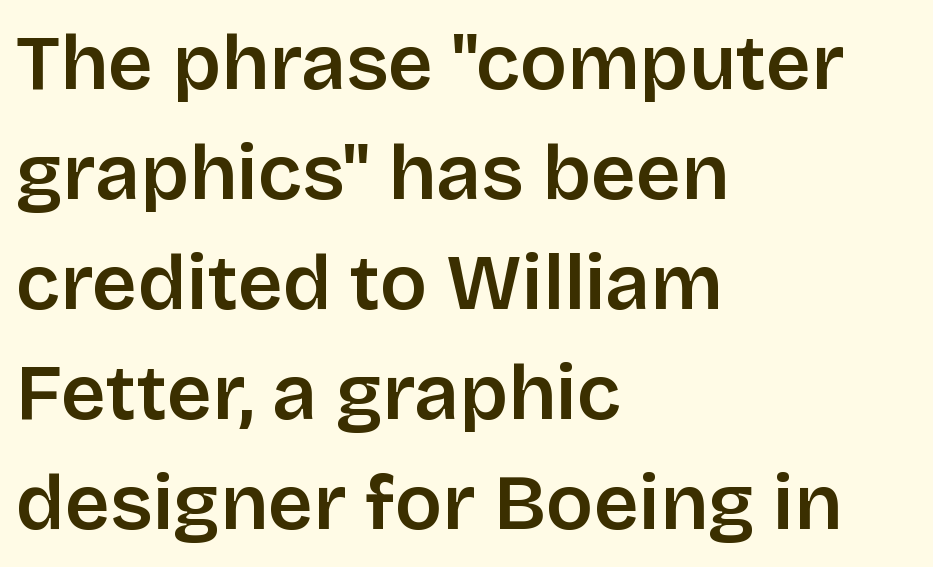
The image shows 78 px semibold sans-serif type, upright; set left-aligned, normal line spacing (1.41x), normal letter spacing, not underlined; low stroke contrast and a large x-height.
